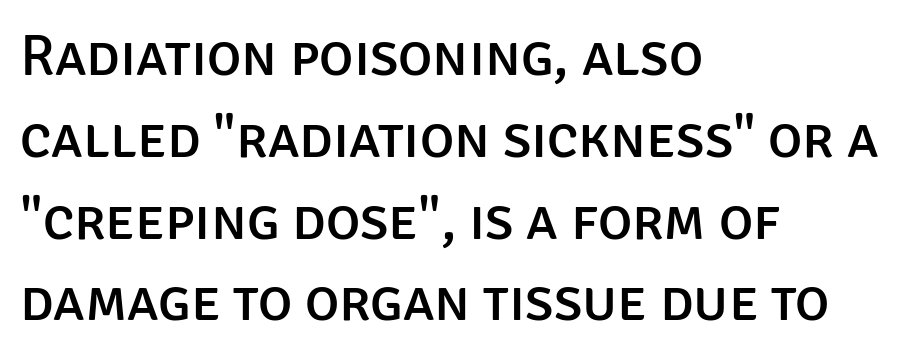
The letters advance in unequal steps, a hallmark of proportional type. This sample uses a sans-serif face. Each word holds together tightly as a unit, with standard inter-letter gaps. Vertical spacing — default. Vertical strokes here are truly vertical. Horizontally, the lines are justified to the leading edge only.
